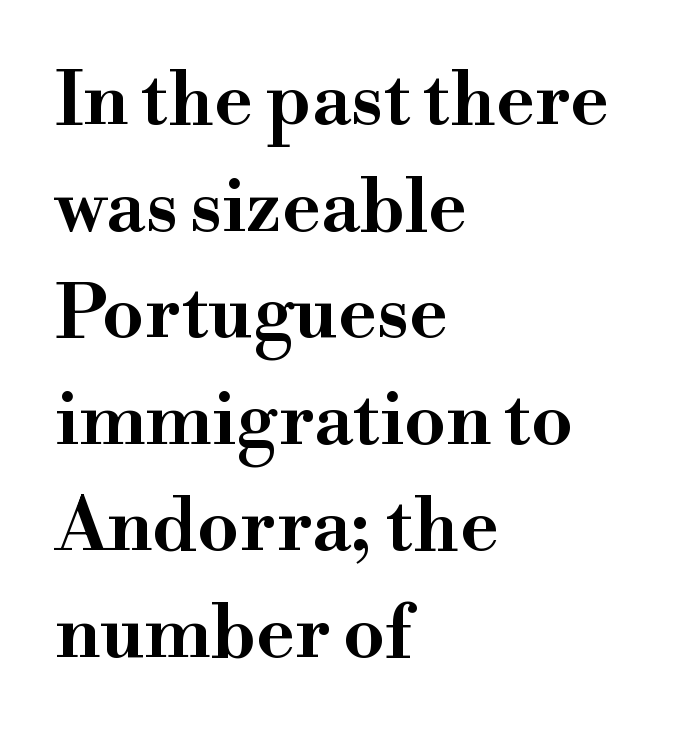
Q: Is the text italic (slanted)? A: No, it is upright.
Q: Is the typeface a serif or a sans-serif typeface? A: Serif.
Q: Is the text underlined? A: No.
Q: How is the paragraph aligned? A: Left-aligned.
Q: Is the spacing between letters normal or unusually wide? A: Normal.
Q: Is the spacing between lines tight, normal or loose? A: Normal.
Q: Width (condensed, normal, or wide)? A: Wide.
Q: Stroke contrast? A: High.
Q: x-height? A: Small.
Q: Monospaced? A: No.
